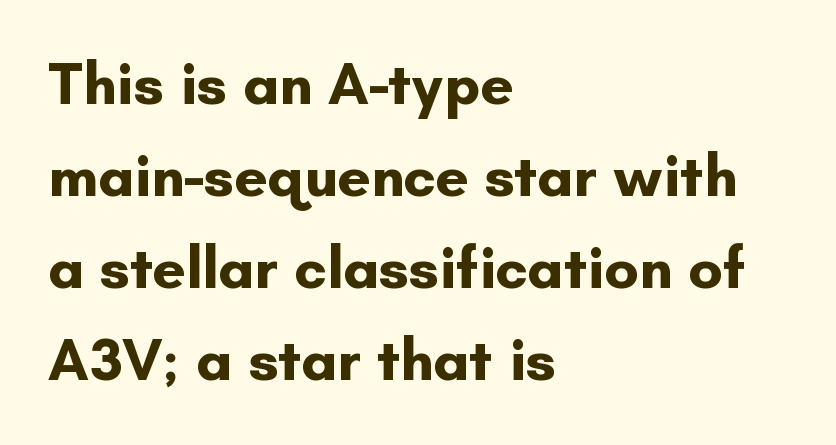
Does extra space separate the letters? No, they use regular spacing. The gap between lines stays unmarked. Are there feet on the stems? There aren't — it's a sans. If you measured baseline to baseline, you'd find a middling distance.
